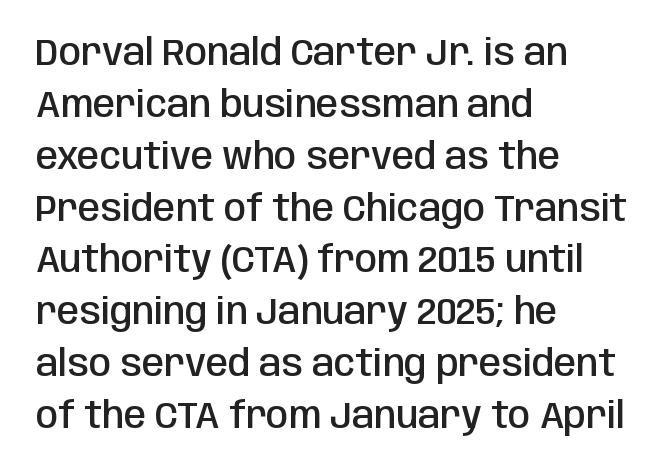
I'd describe the lettering as semibold — firm but not a full bold. Proportional: the letters do not fall into vertical columns. This sample uses an upright cut, with every glyph sitting square on the baseline. The text block is weighted toward the left margin, trailing off unevenly rightward. Each new line begins a customary step beneath the previous one. Rule under the text: the space is simply empty.
